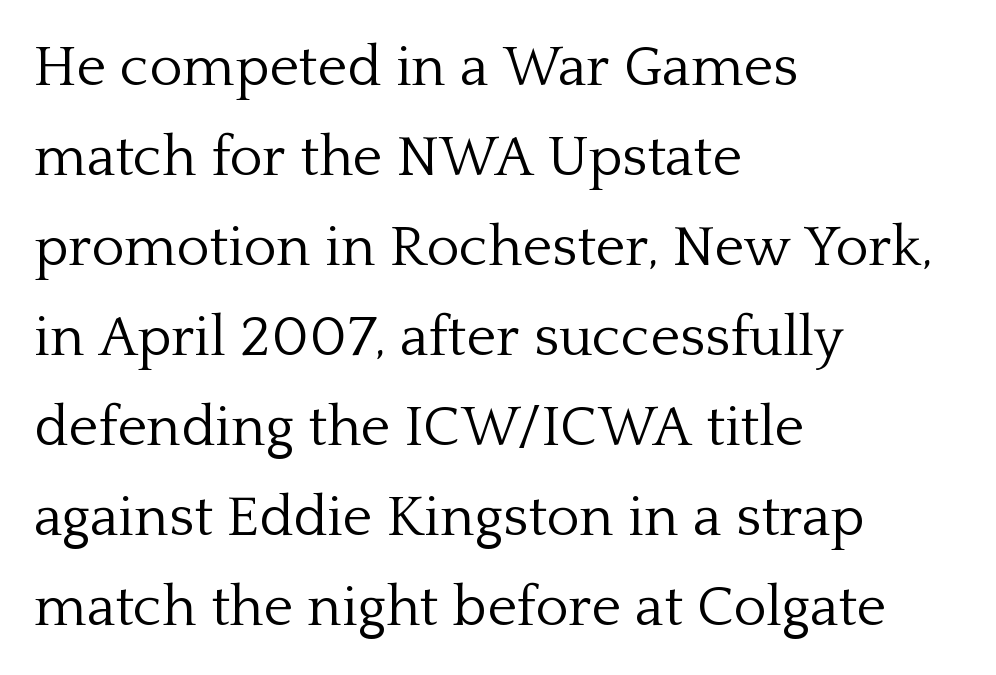
{"serif": "yes", "italic": "no", "bold": "no", "weight": "light", "width": "normal", "stroke_contrast": "low", "x_height": "medium", "monospaced": "no", "underline": "no", "align": "left", "line_spacing": "normal", "line_spacing_ratio": 1.58, "letter_spacing": "normal", "letter_spacing_em": 0.0, "glyph_px": 57}
